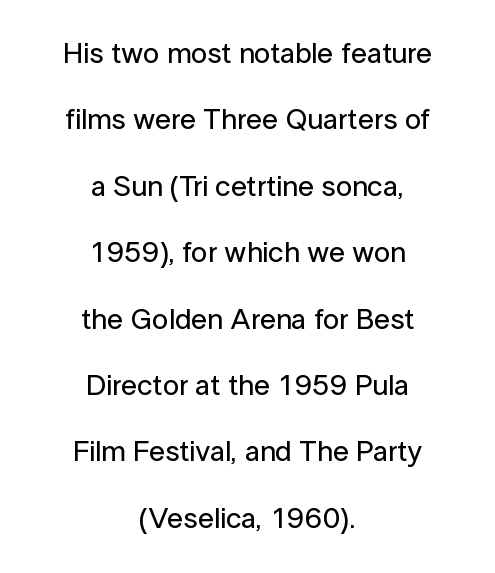
{"serif": "no", "italic": "no", "width": "normal", "stroke_contrast": "low", "x_height": "medium", "monospaced": "no", "underline": "no", "align": "center", "line_spacing": "loose", "line_spacing_ratio": 2.29, "letter_spacing": "normal", "letter_spacing_em": 0.0, "glyph_px": 29}
